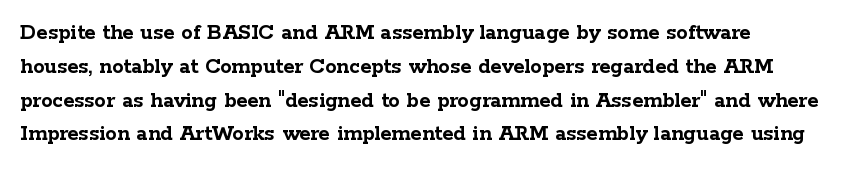
Q: Is the text bold? A: Yes.
Q: Is the text italic (slanted)? A: No, it is upright.
Q: Is the text underlined? A: No.
Q: How is the paragraph aligned? A: Left-aligned.
Q: Is the spacing between letters normal or unusually wide? A: Normal.
Q: Is the spacing between lines tight, normal or loose? A: Normal.
